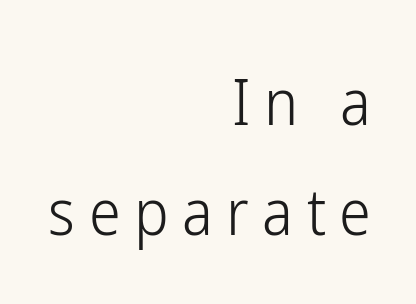
Do the letters lean? They stand straight. The font sits on the lighter half of the weight spectrum, regular included. One-word summary of the alignment: right. Letter spacing: wide. This rendering employs a face without finishing strokes, i.e., a sans-serif.
